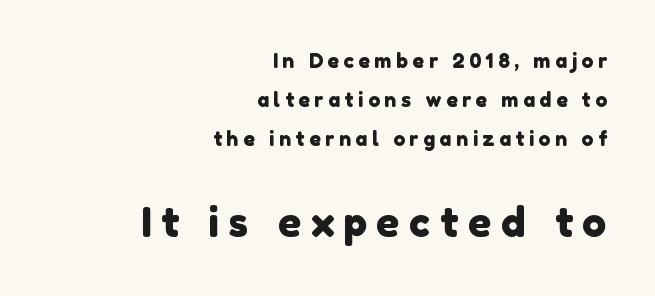
The image shows 41 px sans-serif type; set right-aligned, loose line spacing (1.94x), unusually wide letter spacing (+0.23 em), not underlined; the second (bottom) block is 2.05x larger; low stroke contrast and a medium x-height.
